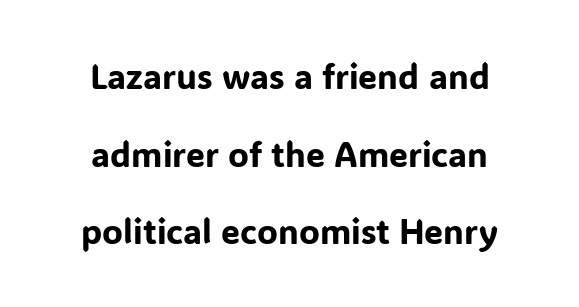
Q: Is the text italic (slanted)? A: No, it is upright.
Q: Is the typeface a serif or a sans-serif typeface? A: Sans-serif.
Q: Is the text underlined? A: No.
Q: How is the paragraph aligned? A: Centered.
Q: Is the spacing between letters normal or unusually wide? A: Normal.
Q: Is the spacing between lines tight, normal or loose? A: Loose.
Q: Width (condensed, normal, or wide)? A: Normal.
Q: Stroke contrast? A: Low.
Q: x-height? A: Medium.
Q: Monospaced? A: No.
